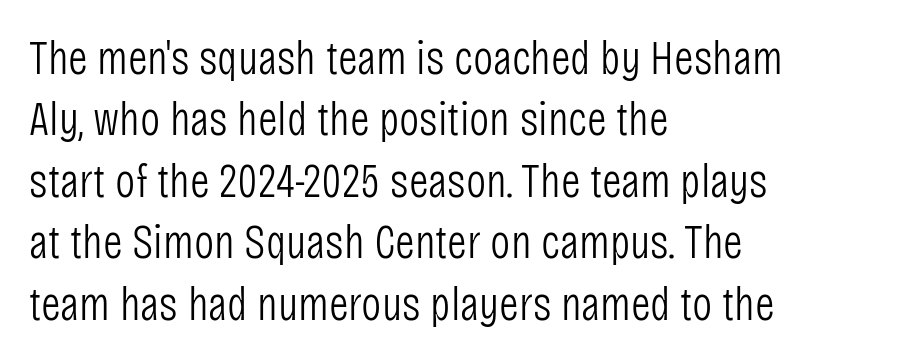
The foot of each line stays bare and open. The letterforms sit at book weight or below. The face used here is proportionally spaced, like ordinary book or web type. Leading: standard.
